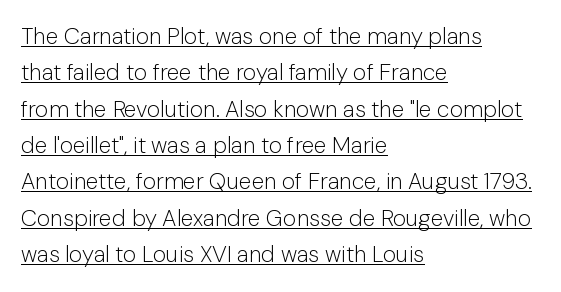
The image shows 23 px text type, upright; set left-aligned, normal line spacing (1.58x), normal letter spacing, underlined.
